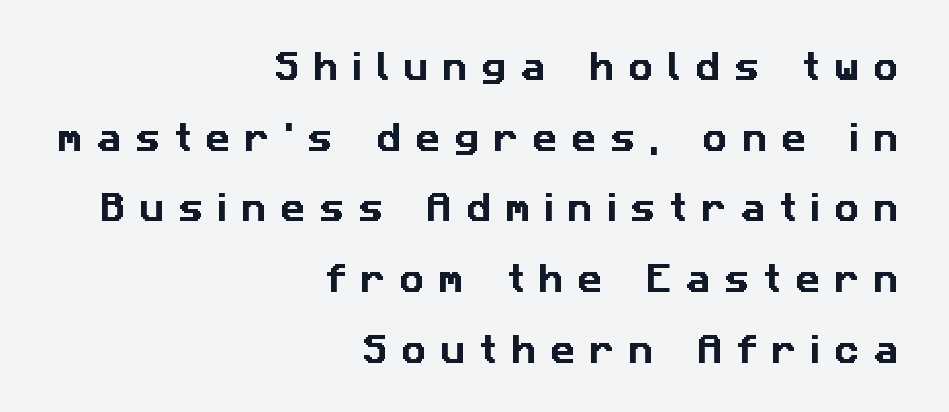
The image shows 31 px sans-serif type; set right-aligned, loose line spacing (2.28x), unusually wide letter spacing (+0.45 em), not underlined; low stroke contrast and a medium x-height.
